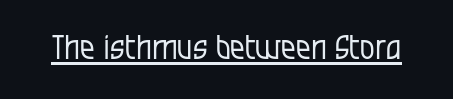
Q: Is the text bold? A: No.
Q: Is the text italic (slanted)? A: No, it is upright.
Q: Is the typeface a serif or a sans-serif typeface? A: Sans-serif.
Q: Is the text underlined? A: Yes.
Q: Is the spacing between letters normal or unusually wide? A: Normal.
Q: Width (condensed, normal, or wide)? A: Condensed.
Q: Stroke contrast? A: Low.
Q: x-height? A: Large.
Q: Monospaced? A: No.
